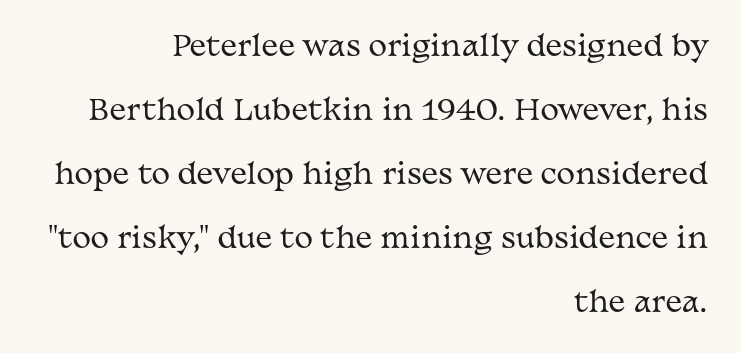
Q: Is the text bold? A: No.
Q: Is the text italic (slanted)? A: No, it is upright.
Q: Is the typeface a serif or a sans-serif typeface? A: Serif.
Q: Is the text underlined? A: No.
Q: How is the paragraph aligned? A: Right-aligned.
Q: Is the spacing between letters normal or unusually wide? A: Normal.
Q: Is the spacing between lines tight, normal or loose? A: Loose.
Q: Width (condensed, normal, or wide)? A: Wide.
Q: Stroke contrast? A: Medium.
Q: x-height? A: Medium.
Q: Monospaced? A: No.
